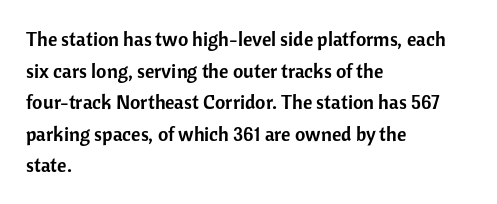
The image shows 20 px text type, upright; set left-aligned, normal line spacing (1.58x), normal letter spacing, not underlined.
